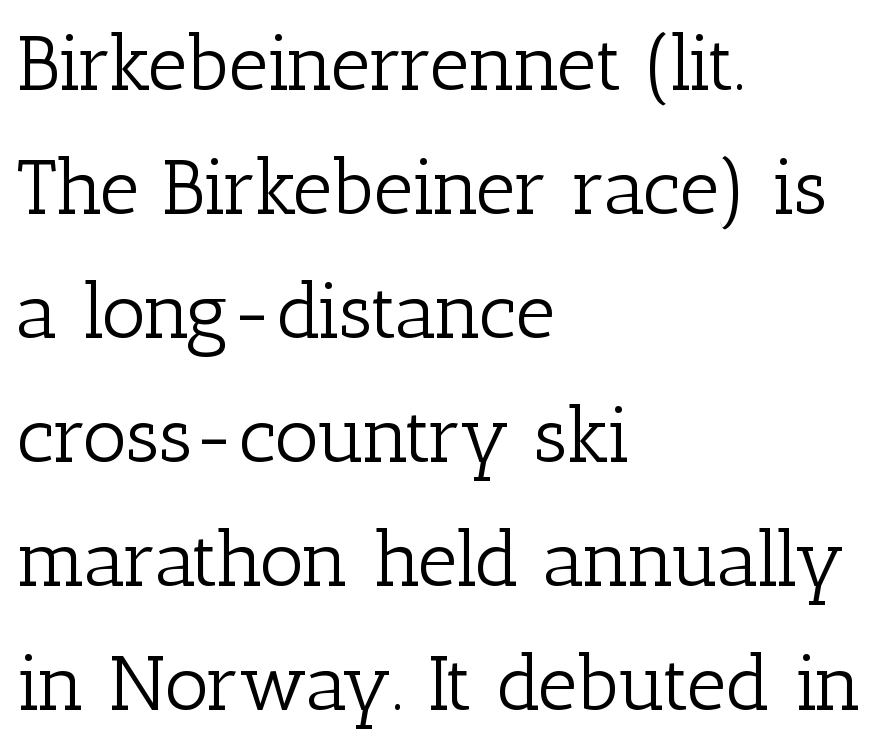
{"serif": "yes", "italic": "no", "bold": "no", "weight": "light", "width": "normal", "stroke_contrast": "low", "x_height": "medium", "monospaced": "no", "underline": "no", "align": "left", "line_spacing": "normal", "line_spacing_ratio": 1.59, "letter_spacing": "normal", "letter_spacing_em": 0.0, "glyph_px": 78}
